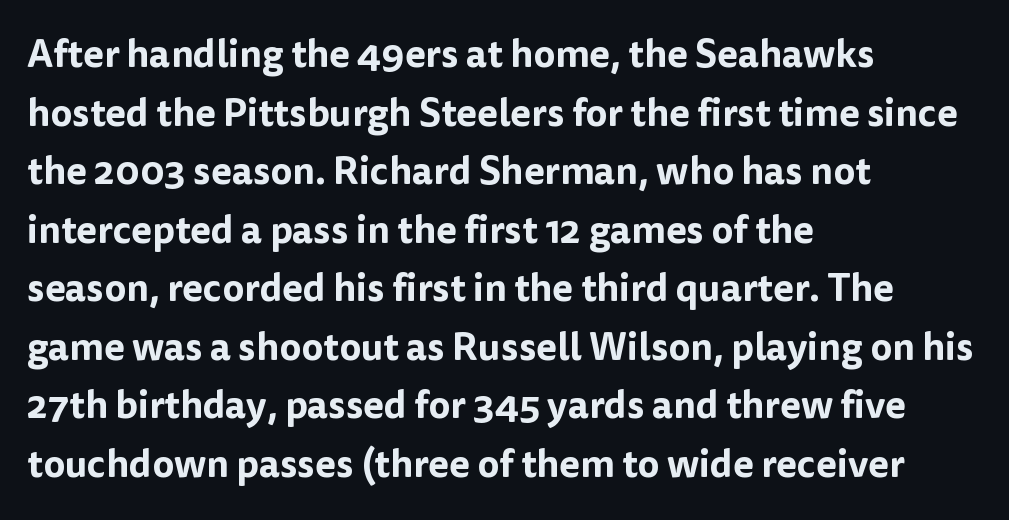
Q: Is the text italic (slanted)? A: No, it is upright.
Q: Is the typeface a serif or a sans-serif typeface? A: Sans-serif.
Q: Is the text underlined? A: No.
Q: How is the paragraph aligned? A: Left-aligned.
Q: Is the spacing between letters normal or unusually wide? A: Normal.
Q: Is the spacing between lines tight, normal or loose? A: Normal.
Q: Width (condensed, normal, or wide)? A: Normal.
Q: Stroke contrast? A: Low.
Q: x-height? A: Medium.
Q: Monospaced? A: No.
